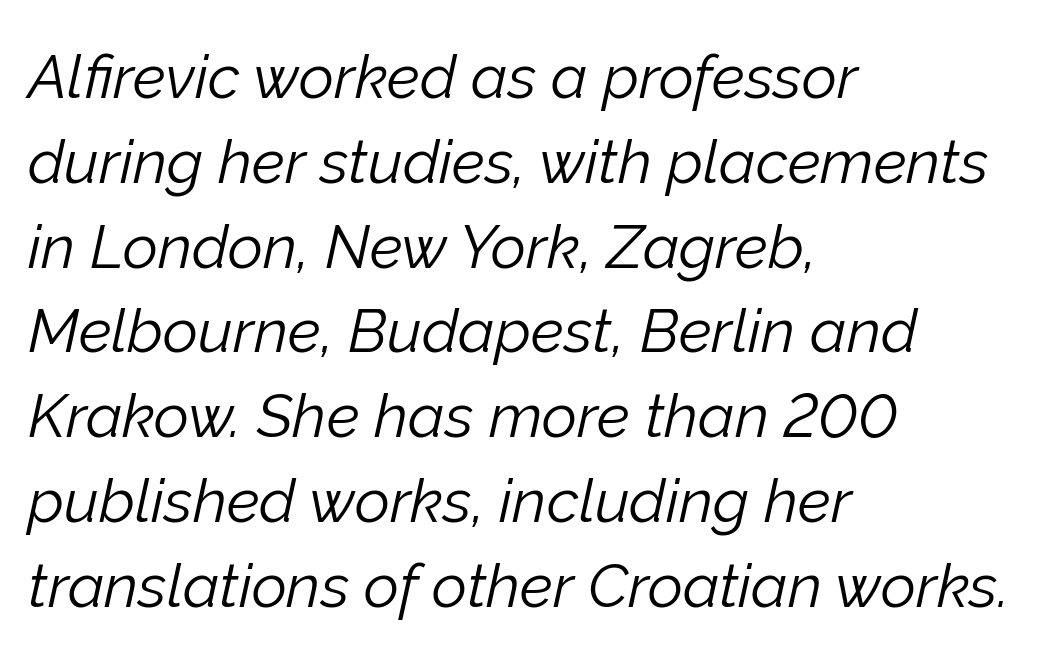
A quiet, ordinary-to-light weight characterises the typeface. Caption: standard tracking, unaltered. The line-height multiplier appears to be the usual default. The whole block is typeset with a tilt. Line beginnings align vertically; line endings do not. You could not count columns in this text — the font is proportionally spaced.
